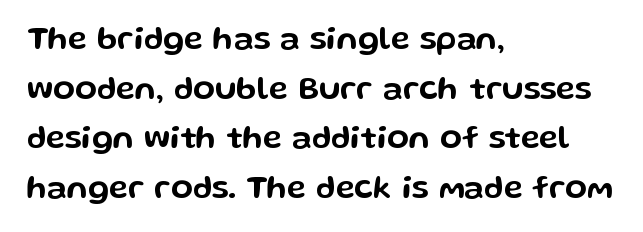
{"serif": "no", "italic": "no", "width": "wide", "stroke_contrast": "low", "x_height": "medium", "monospaced": "no", "underline": "no", "align": "left", "line_spacing": "normal", "line_spacing_ratio": 1.55, "letter_spacing": "normal", "letter_spacing_em": 0.0, "glyph_px": 32}
